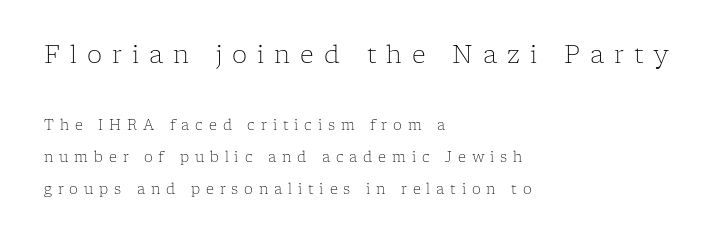
Q: Is the text bold? A: No.
Q: Is the text italic (slanted)? A: No, it is upright.
Q: Is the text underlined? A: No.
Q: How is the paragraph aligned? A: Left-aligned.
Q: Is the spacing between letters normal or unusually wide? A: Unusually wide.
Q: Is the spacing between lines tight, normal or loose? A: Loose.
Q: Which block of text is set in a larger size, the first (top) or the second (bottom)? A: The first (top) one.
